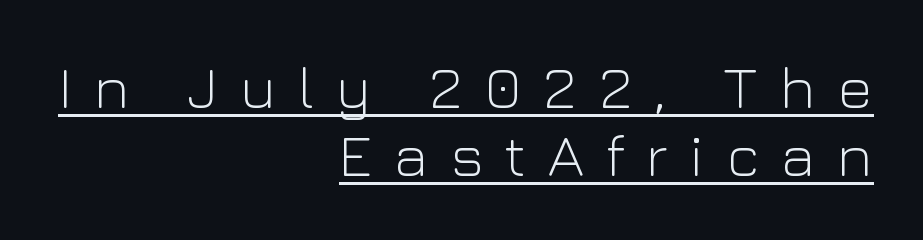
The image shows 60 px light sans-serif type, upright; set right-aligned, tight line spacing (1.13x), unusually wide letter spacing (+0.37 em), underlined; low stroke contrast and a medium x-height.
